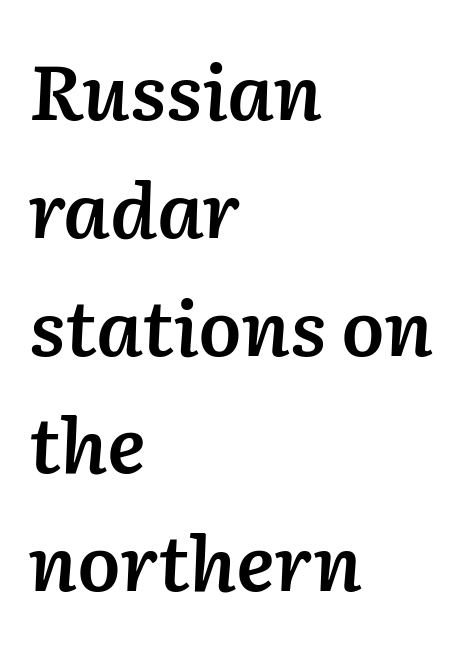
{"italic": "yes", "lean": "right", "slant_degrees": 2, "bold": "semi", "weight": "semibold", "width": "normal", "stroke_contrast": "low", "x_height": "medium", "monospaced": "no", "underline": "no", "align": "left", "line_spacing": "normal", "line_spacing_ratio": 1.53, "letter_spacing": "normal", "letter_spacing_em": 0.0, "glyph_px": 77}
